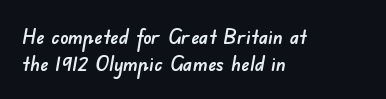
{"underline": "no", "align": "left", "line_spacing": "normal", "line_spacing_ratio": 1.28, "letter_spacing": "normal", "letter_spacing_em": 0.0, "glyph_px": 21}
